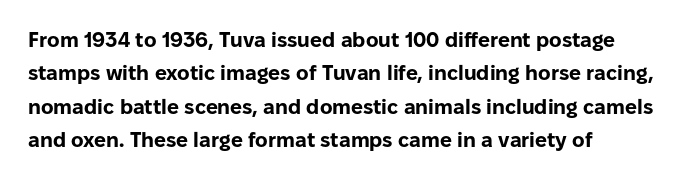
The image shows 21 px bold type, upright; set left-aligned, normal line spacing (1.59x), normal letter spacing, not underlined.
